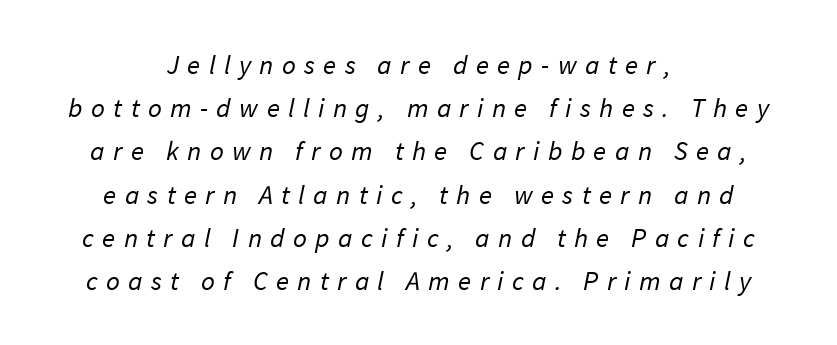
Nothing heavy about these letters — not bold at all. In CSS terms this would be text-align: center. Just letters on the line, the space beneath them empty. Spacing between characters has been opened up far beyond the box default. Is there much room between lines? A standard amount, neither cramped nor airy.
